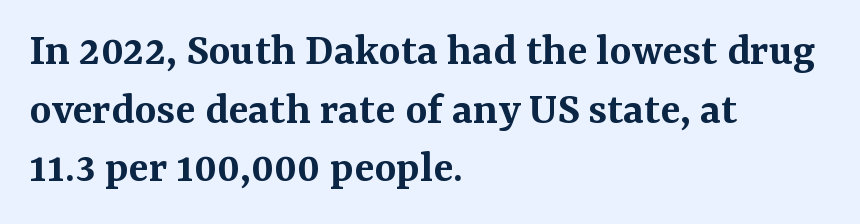
The line texture is even and compact thanks to regular tracking. Is there any slant? The stems are plumb. The typesetting leans somewhat heavy: a semibold. Clear beneath every line of the passage. Evenly set lines give the paragraph a standard silhouette.
